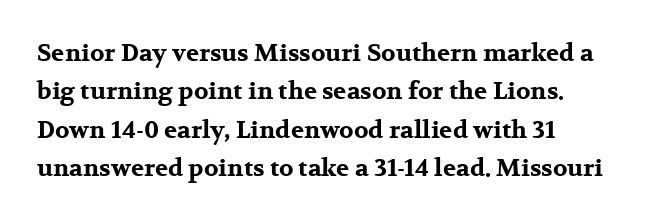
{"italic": "no", "bold": "yes", "underline": "no", "align": "left", "line_spacing": "normal", "line_spacing_ratio": 1.6, "letter_spacing": "normal", "letter_spacing_em": 0.0, "glyph_px": 24}
